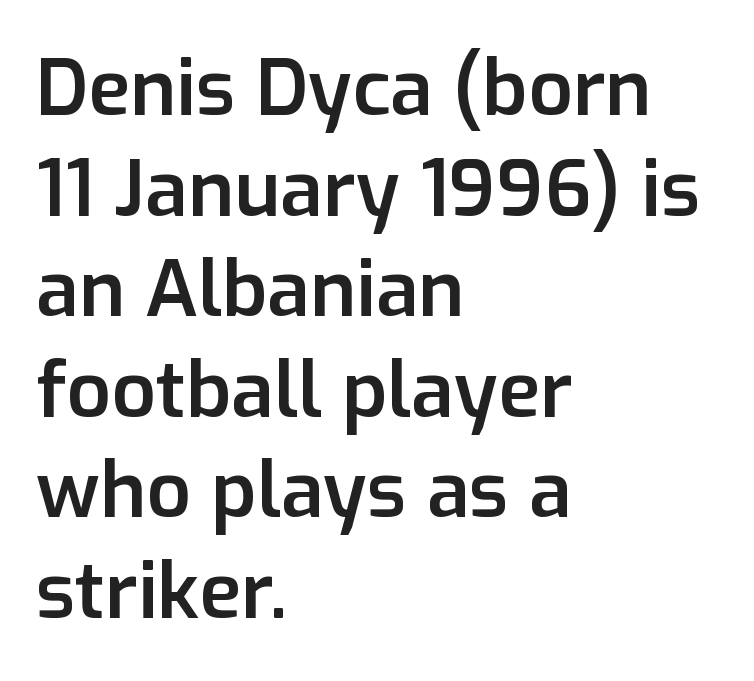
The image shows 78 px semibold sans-serif type, upright; set left-aligned, normal line spacing (1.29x), normal letter spacing, not underlined; low stroke contrast and a medium x-height.
